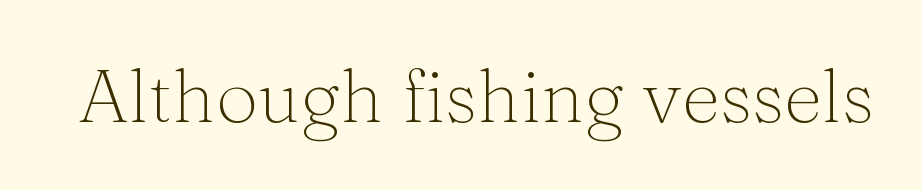
{"serif": "yes", "italic": "no", "bold": "no", "weight": "light", "width": "normal", "stroke_contrast": "medium", "x_height": "medium", "monospaced": "no", "underline": "no", "letter_spacing": "normal", "letter_spacing_em": 0.0, "glyph_px": 75}
